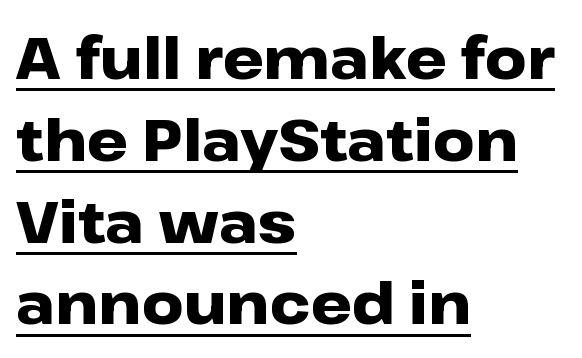
{"serif": "no", "italic": "no", "bold": "yes", "weight": "heavy", "width": "wide", "stroke_contrast": "low", "x_height": "medium", "monospaced": "no", "underline": "yes", "align": "left", "line_spacing": "normal", "line_spacing_ratio": 1.41, "letter_spacing": "normal", "letter_spacing_em": 0.0, "glyph_px": 58}
